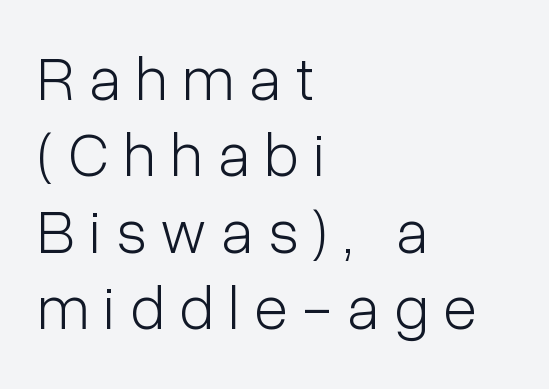
The image shows 62 px light, condensed sans-serif type, upright; set left-aligned, line spacing 1.23x, unusually wide letter spacing (+0.25 em), not underlined; low stroke contrast and a medium x-height.
